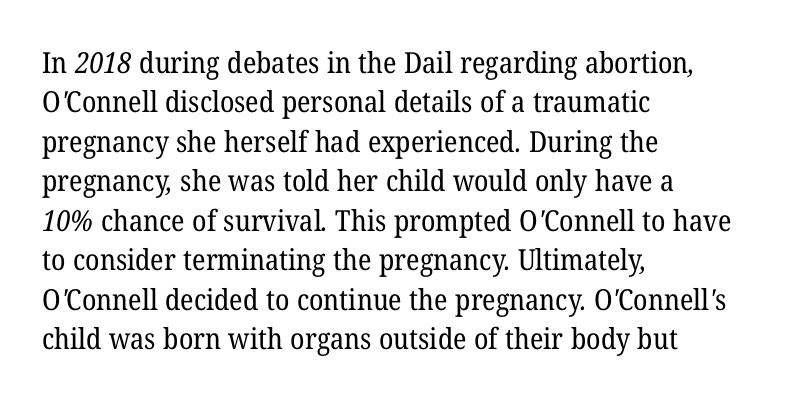
{"serif": "yes", "bold": "no", "weight": "regular", "width": "normal", "stroke_contrast": "low", "x_height": "medium", "monospaced": "no", "underline": "no", "align": "left", "line_spacing": "normal", "line_spacing_ratio": 1.36, "letter_spacing": "normal", "letter_spacing_em": 0.0, "glyph_px": 29}
